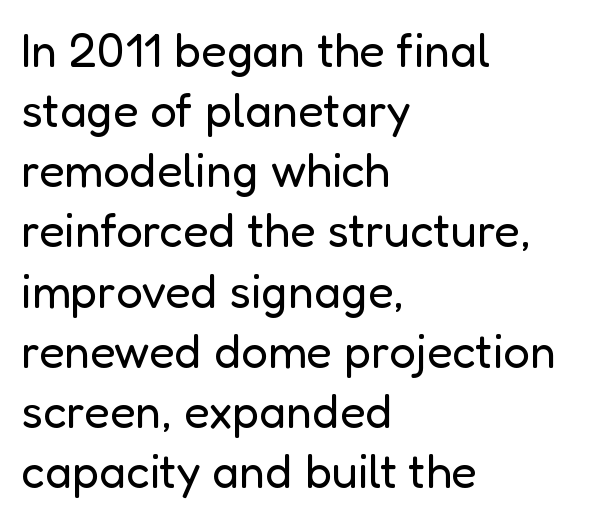
The image shows 47 px regular-weight sans-serif type, upright; set left-aligned, normal line spacing (1.28x), normal letter spacing, not underlined; low stroke contrast and a medium x-height.
